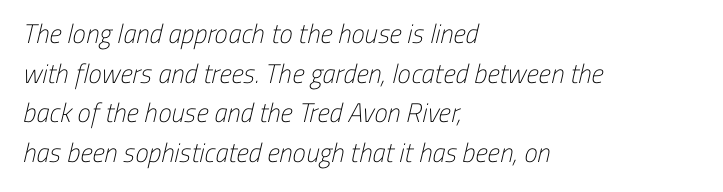
The image shows 27 px text type; set left-aligned, normal line spacing (1.47x), normal letter spacing, not underlined.
